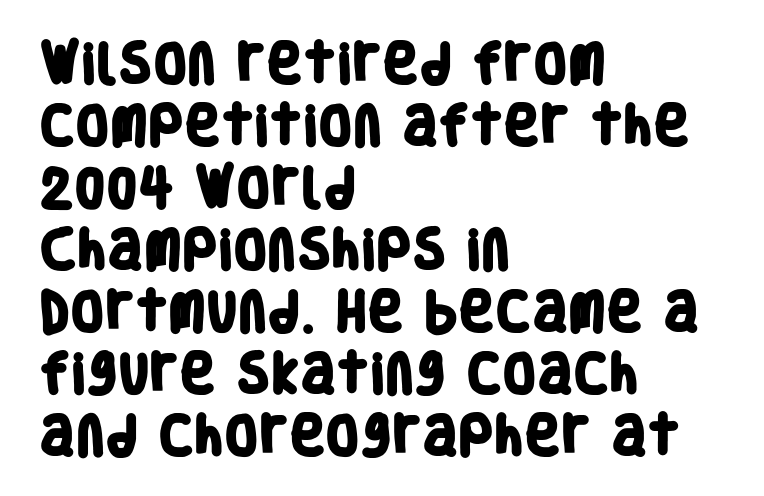
The image shows 44 px heavy, condensed sans-serif type; set left-aligned, normal line spacing (1.41x), normal letter spacing, not underlined; low stroke contrast and a large x-height.
